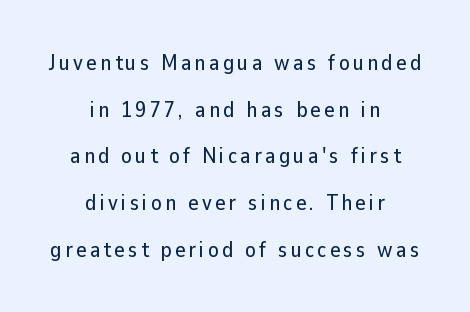
The image shows 22 px text type, upright; set centered, loose line spacing (2.12x), not underlined.
